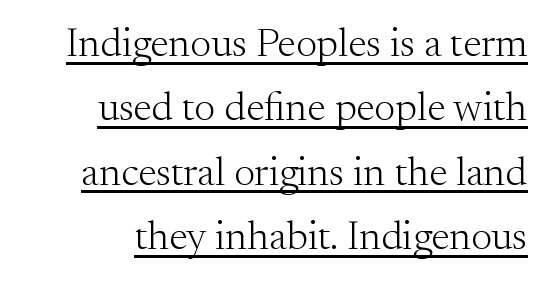
Q: Is the text bold? A: No.
Q: Is the text italic (slanted)? A: No, it is upright.
Q: Is the typeface a serif or a sans-serif typeface? A: Serif.
Q: Is the text underlined? A: Yes.
Q: Is the spacing between letters normal or unusually wide? A: Normal.
Q: Is the spacing between lines tight, normal or loose? A: Normal.
Q: Width (condensed, normal, or wide)? A: Normal.
Q: Stroke contrast? A: Medium.
Q: x-height? A: Small.
Q: Monospaced? A: No.
